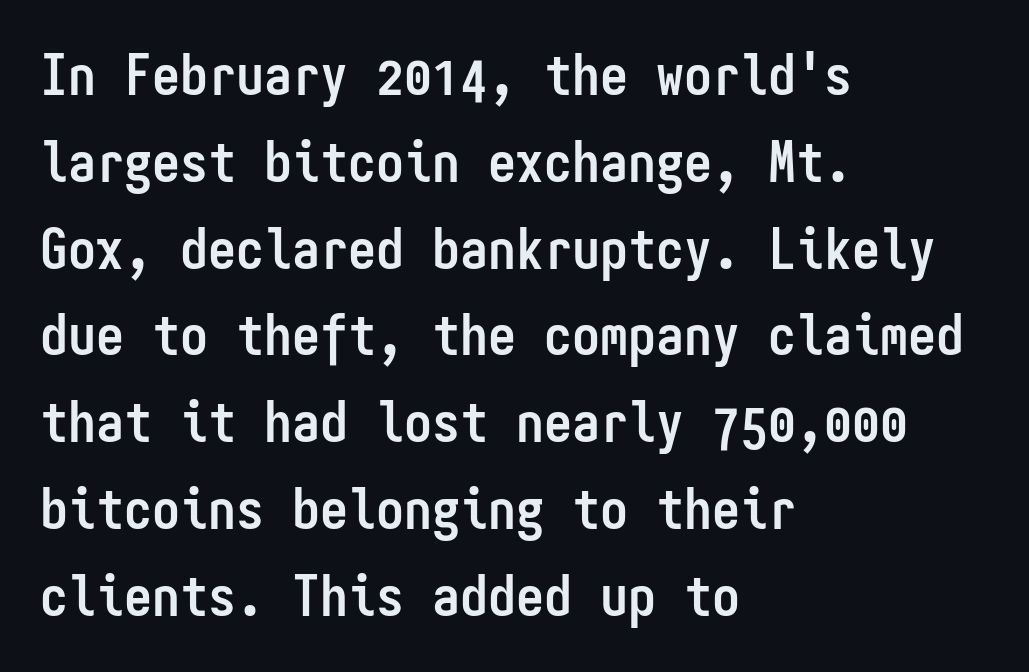
{"serif": "no", "italic": "no", "bold": "yes", "weight": "semibold", "width": "condensed", "stroke_contrast": "low", "x_height": "medium", "monospaced": "yes", "underline": "no", "align": "left", "line_spacing": "normal", "line_spacing_ratio": 1.55, "letter_spacing": "normal", "letter_spacing_em": 0.0, "glyph_px": 56}
